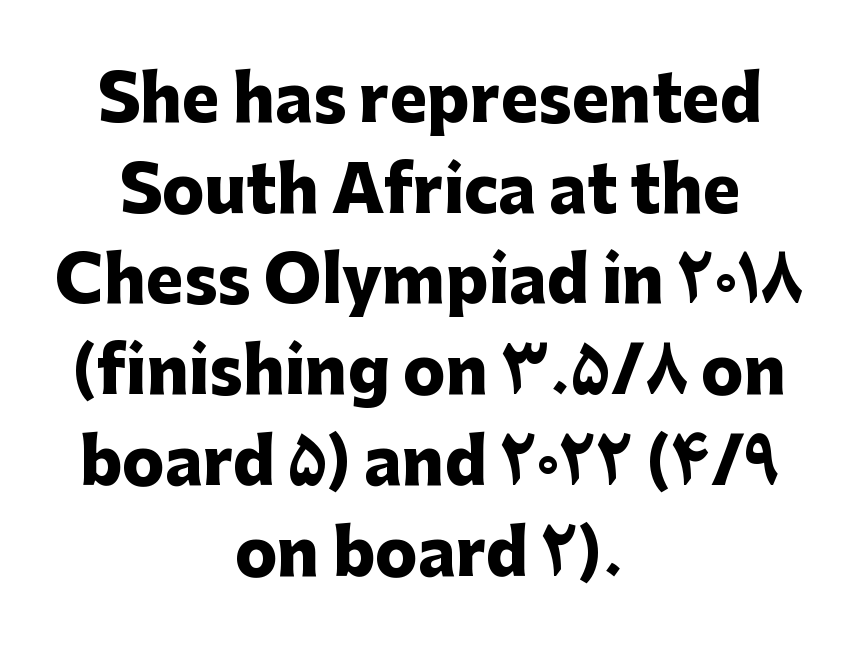
Q: Is the text bold? A: Yes.
Q: Is the text italic (slanted)? A: No, it is upright.
Q: Is the typeface a serif or a sans-serif typeface? A: Sans-serif.
Q: Is the text underlined? A: No.
Q: How is the paragraph aligned? A: Centered.
Q: Is the spacing between letters normal or unusually wide? A: Normal.
Q: Is the spacing between lines tight, normal or loose? A: Normal.
Q: Width (condensed, normal, or wide)? A: Normal.
Q: Stroke contrast? A: Low.
Q: x-height? A: Medium.
Q: Monospaced? A: No.
